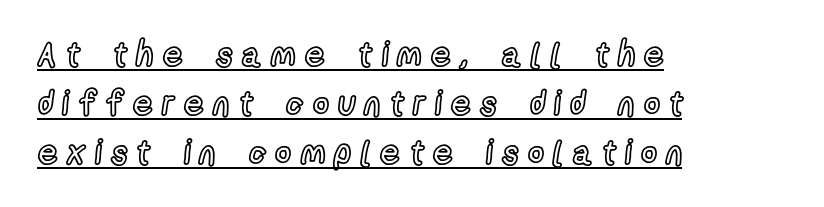
{"width": "condensed", "x_height": "medium", "monospaced": "no", "underline": "yes", "align": "left", "line_spacing": "normal", "line_spacing_ratio": 1.44, "letter_spacing": "wide", "letter_spacing_em": 0.28, "glyph_px": 34}
